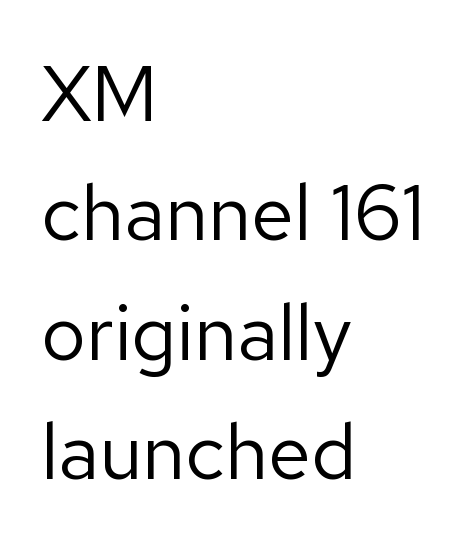
The image shows 78 px regular-weight sans-serif type, upright; set left-aligned, normal line spacing (1.53x), normal letter spacing, not underlined; low stroke contrast and a medium x-height.
